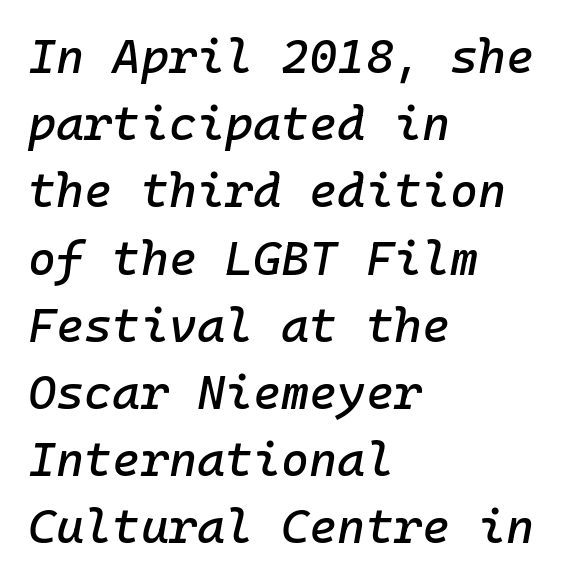
This sample keeps an unexceptional amount of space between lines. Looking at the ascenders, they clearly lean. The lines in this sample share a left origin and differ only in where they stop. Inter-character spacing is left at the font's built-in metrics. Descenders hang freely into open space.
